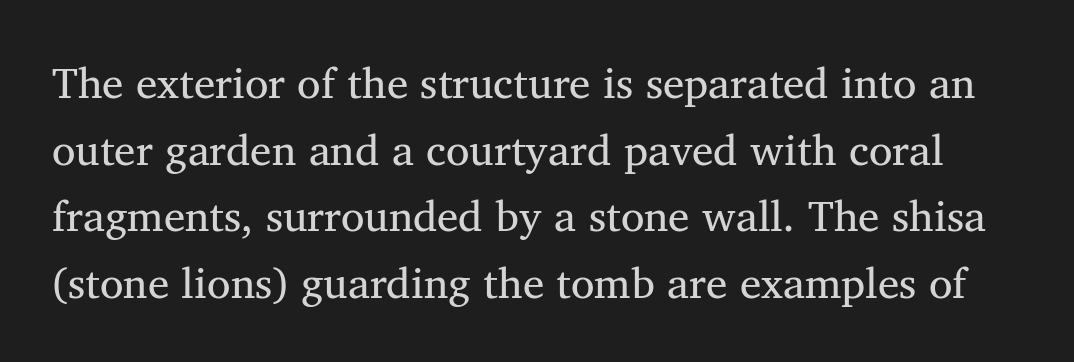
The image shows 43 px regular-weight serif type; set normal line spacing (1.55x), normal letter spacing, not underlined; medium stroke contrast and a medium x-height.
